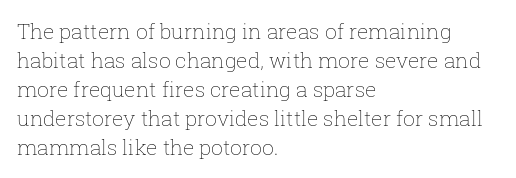
The image shows 21 px text type, upright; set left-aligned, normal line spacing (1.38x), normal letter spacing, not underlined.
